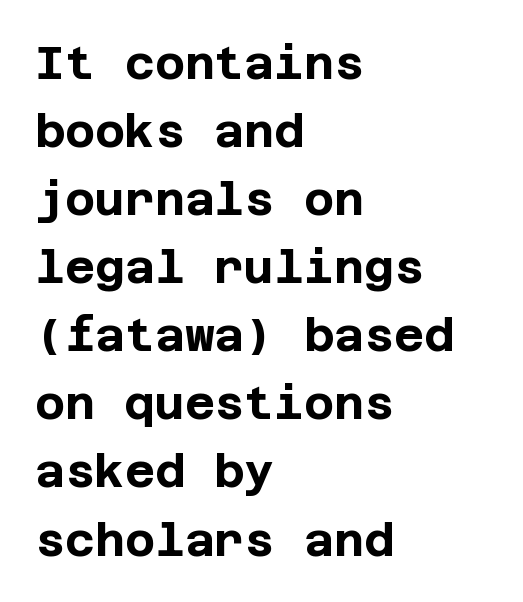
Q: Is the text bold? A: Yes.
Q: Is the text italic (slanted)? A: No, it is upright.
Q: Is the typeface a serif or a sans-serif typeface? A: Sans-serif.
Q: Is the text underlined? A: No.
Q: How is the paragraph aligned? A: Left-aligned.
Q: Is the spacing between letters normal or unusually wide? A: Normal.
Q: Is the spacing between lines tight, normal or loose? A: Normal.
Q: Width (condensed, normal, or wide)? A: Normal.
Q: Stroke contrast? A: Low.
Q: x-height? A: Large.
